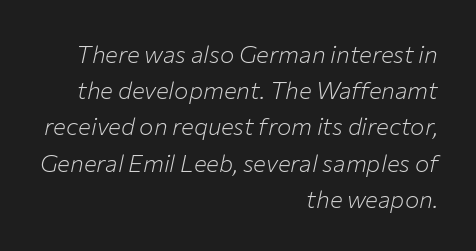
The image shows 24 px text type, italic (leaning right); set right-aligned, normal line spacing (1.51x), normal letter spacing, not underlined.
